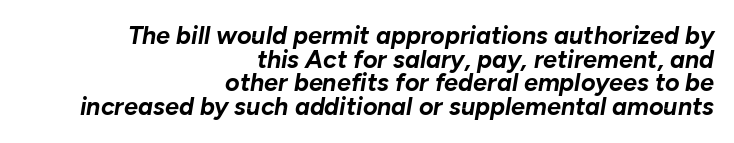
The image shows 25 px bold type, italic (leaning right); set right-aligned, tight line spacing (0.95x), normal letter spacing, not underlined.
